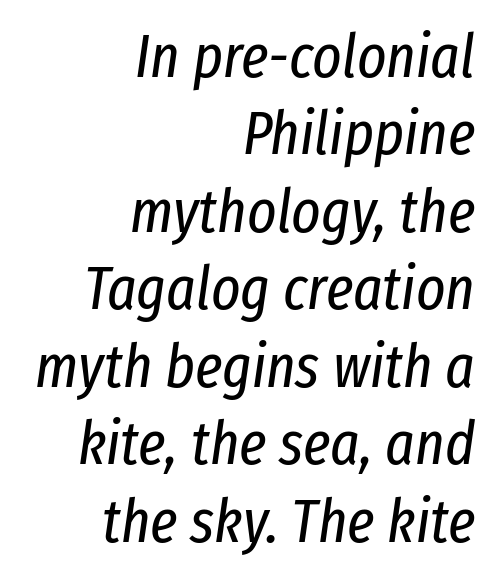
{"italic": "yes", "lean": "right", "slant_degrees": 8, "bold": "no", "weight": "regular", "width": "condensed", "stroke_contrast": "low", "x_height": "medium", "monospaced": "no", "underline": "no", "align": "right", "line_spacing": "normal", "line_spacing_ratio": 1.25, "letter_spacing": "normal", "letter_spacing_em": 0.0, "glyph_px": 62}
